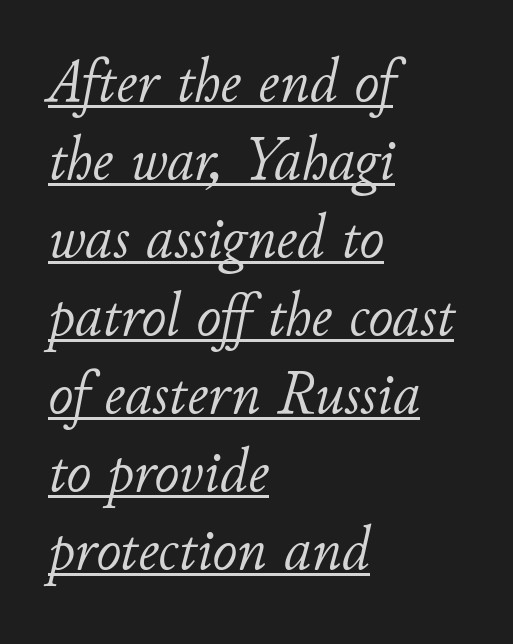
Q: Is the text bold? A: No.
Q: Is the text italic (slanted)? A: Yes, it leans right by about 11 degrees.
Q: Is the text underlined? A: Yes.
Q: How is the paragraph aligned? A: Left-aligned.
Q: Is the spacing between letters normal or unusually wide? A: Normal.
Q: Is the spacing between lines tight, normal or loose? A: Normal.
Q: Width (condensed, normal, or wide)? A: Normal.
Q: Stroke contrast? A: Low.
Q: x-height? A: Small.
Q: Monospaced? A: No.
